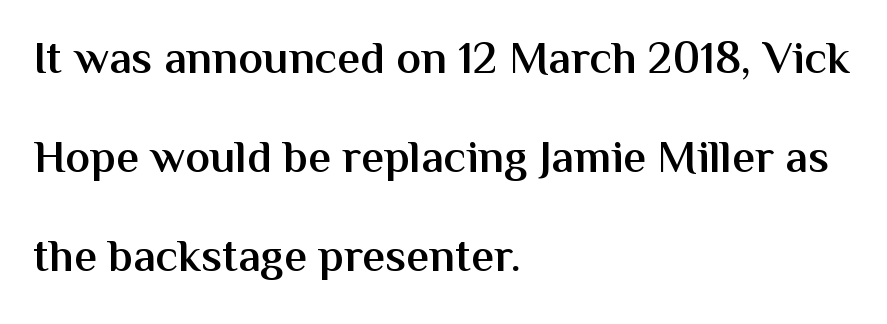
The image shows 46 px semibold sans-serif type, upright; set left-aligned, loose line spacing (2.15x), normal letter spacing, not underlined; medium stroke contrast and a medium x-height.
